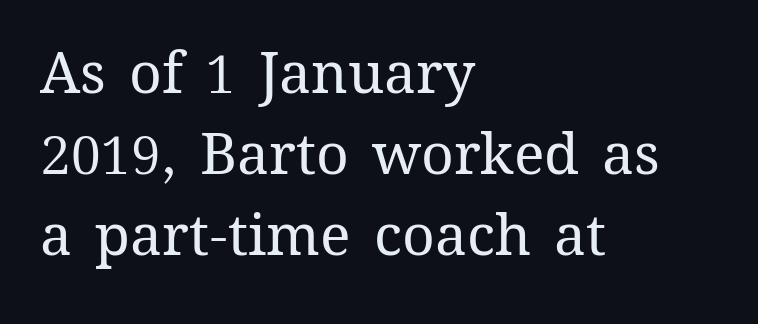
Q: Is the text bold? A: No.
Q: Is the text italic (slanted)? A: No, it is upright.
Q: Is the text underlined? A: No.
Q: How is the paragraph aligned? A: Left-aligned.
Q: Is the spacing between letters normal or unusually wide? A: Normal.
Q: Is the spacing between lines tight, normal or loose? A: Normal.
Q: Width (condensed, normal, or wide)? A: Normal.
Q: Stroke contrast? A: Medium.
Q: x-height? A: Medium.
Q: Monospaced? A: No.
